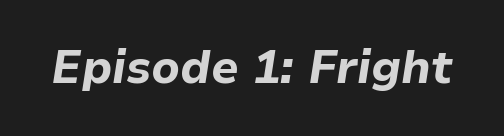
Q: Is the text bold? A: Yes.
Q: Is the text italic (slanted)? A: Yes, it leans right by about 9 degrees.
Q: Is the text underlined? A: No.
Q: Is the spacing between letters normal or unusually wide? A: Normal.
Q: Width (condensed, normal, or wide)? A: Normal.
Q: Stroke contrast? A: Low.
Q: x-height? A: Medium.
Q: Monospaced? A: No.
